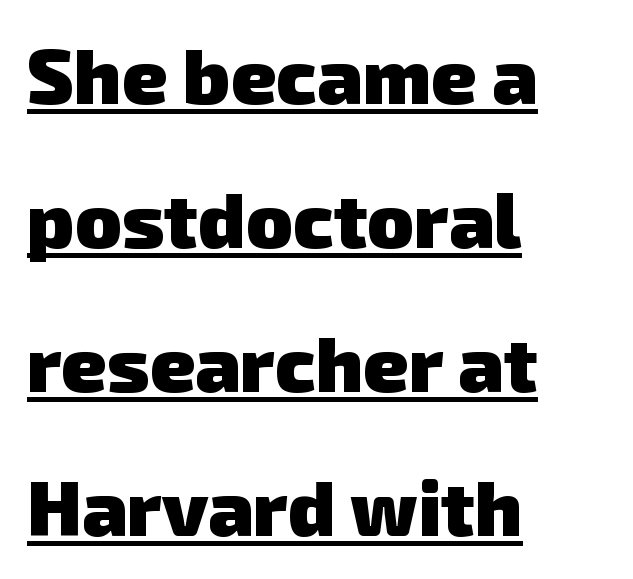
Q: Is the text bold? A: Yes.
Q: Is the typeface a serif or a sans-serif typeface? A: Sans-serif.
Q: Is the text underlined? A: Yes.
Q: How is the paragraph aligned? A: Left-aligned.
Q: Is the spacing between letters normal or unusually wide? A: Normal.
Q: Width (condensed, normal, or wide)? A: Normal.
Q: Stroke contrast? A: Low.
Q: x-height? A: Medium.
Q: Monospaced? A: No.
